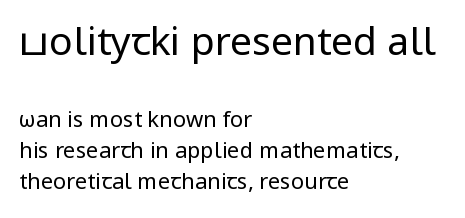
Q: Is the text bold? A: No.
Q: Is the text italic (slanted)? A: No, it is upright.
Q: Is the typeface a serif or a sans-serif typeface? A: Sans-serif.
Q: Is the text underlined? A: No.
Q: How is the paragraph aligned? A: Left-aligned.
Q: Is the spacing between letters normal or unusually wide? A: Normal.
Q: Is the spacing between lines tight, normal or loose? A: Normal.
Q: Which block of text is set in a larger size, the first (top) or the second (bottom)? A: The first (top) one.
Q: Width (condensed, normal, or wide)? A: Normal.
Q: Stroke contrast? A: Low.
Q: x-height? A: Medium.
Q: Monospaced? A: No.
